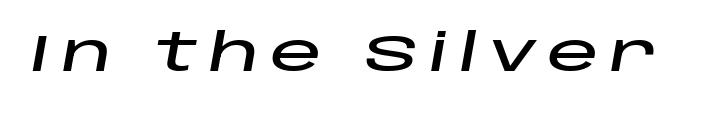
{"italic": "yes", "lean": "right", "slant_degrees": 10, "width": "wide", "stroke_contrast": "low", "x_height": "large", "monospaced": "no", "underline": "no", "letter_spacing": "wide", "letter_spacing_em": 0.2, "glyph_px": 52}
